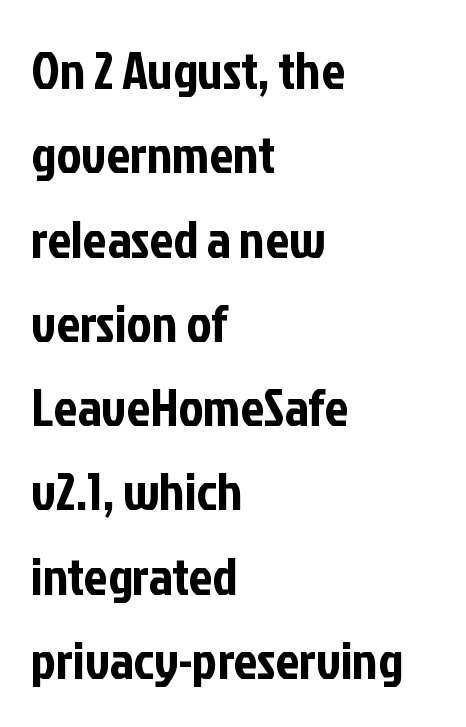
Q: Is the text italic (slanted)? A: No, it is upright.
Q: Is the typeface a serif or a sans-serif typeface? A: Sans-serif.
Q: Is the text underlined? A: No.
Q: How is the paragraph aligned? A: Left-aligned.
Q: Is the spacing between letters normal or unusually wide? A: Normal.
Q: Is the spacing between lines tight, normal or loose? A: Normal.
Q: Width (condensed, normal, or wide)? A: Condensed.
Q: Stroke contrast? A: Low.
Q: x-height? A: Medium.
Q: Monospaced? A: No.
